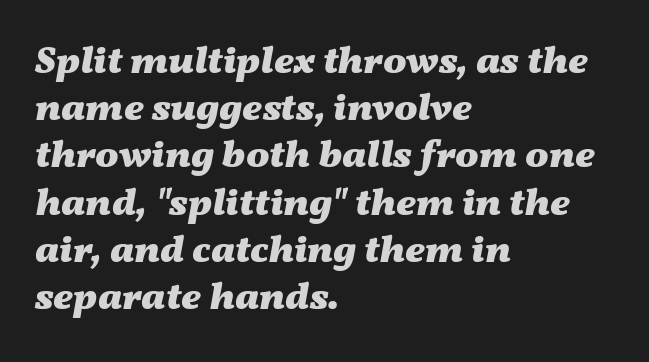
{"italic": "yes", "lean": "right", "slant_degrees": 11, "bold": "yes", "weight": "heavy", "width": "wide", "stroke_contrast": "medium", "x_height": "medium", "monospaced": "no", "underline": "no", "align": "left", "line_spacing_ratio": 1.21, "letter_spacing": "normal", "letter_spacing_em": 0.0, "glyph_px": 39}
